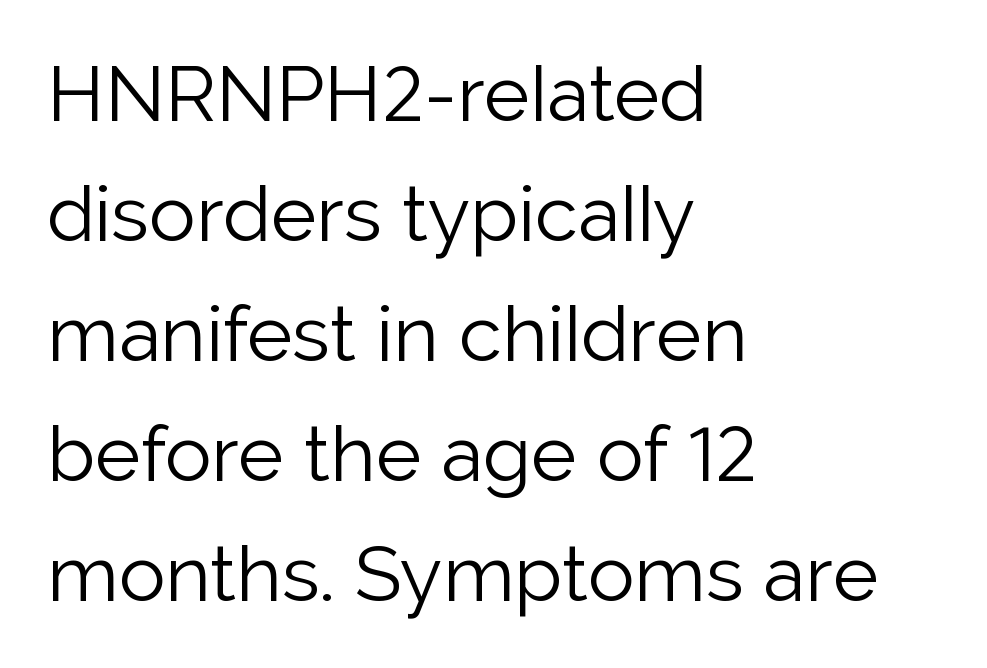
The image shows 78 px light sans-serif type, upright; set left-aligned, normal line spacing (1.54x), normal letter spacing, not underlined; low stroke contrast and a medium x-height.
